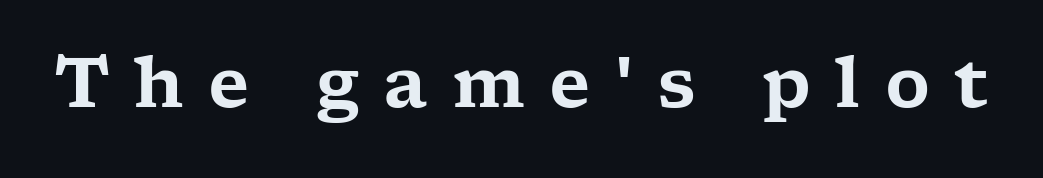
Upright lettering throughout. Clear beneath every line of the passage. The type family on display is of the serif kind. Character widths vary here, with narrow letters taking less room than wide ones. Someone cranked the tracking dial way up on this one.
